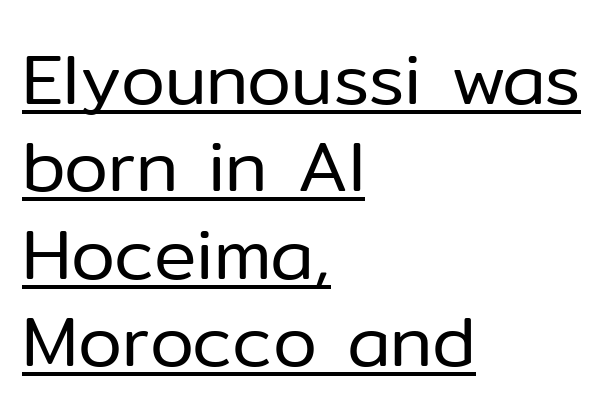
Line starts are locked; line ends wander. This rendering employs a face without finishing strokes, i.e., a sans-serif. Stem width sits at or under what a default text font uses. Style check: upright. Note the varied advance widths — an 'i' is clearly narrower than an 'm'.
